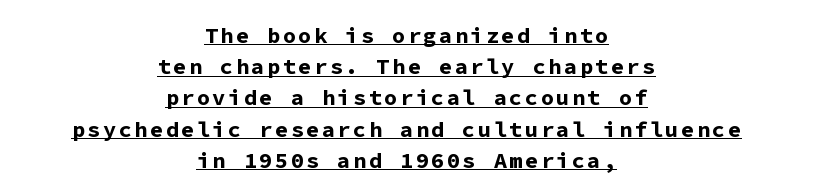
No italicization has been applied; the sample stays upright. Underlined type. The paragraph shown floats in the horizontal middle. Regarding leading, the lines here are spaced in the standard way. Bold? Absolutely — the strokes are thick and heavy.
